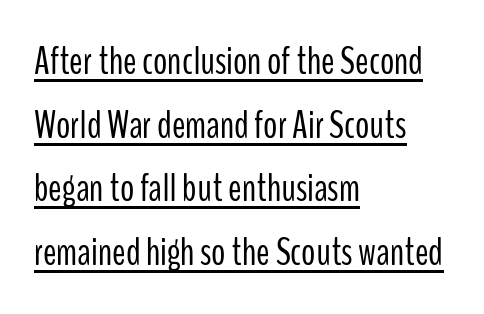
Q: Is the text bold? A: No.
Q: Is the text italic (slanted)? A: No, it is upright.
Q: Is the typeface a serif or a sans-serif typeface? A: Sans-serif.
Q: Is the text underlined? A: Yes.
Q: How is the paragraph aligned? A: Left-aligned.
Q: Is the spacing between letters normal or unusually wide? A: Normal.
Q: Is the spacing between lines tight, normal or loose? A: Normal.
Q: Width (condensed, normal, or wide)? A: Condensed.
Q: Stroke contrast? A: Low.
Q: x-height? A: Medium.
Q: Monospaced? A: No.
